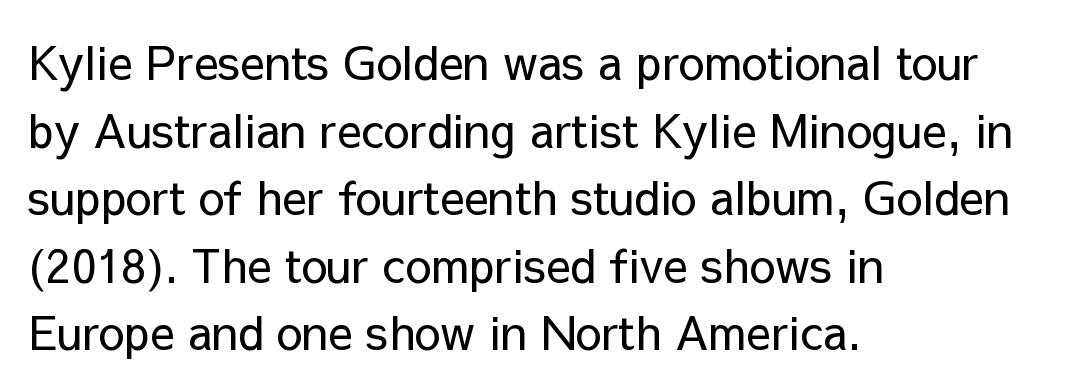
Unmarked baselines from the first word to the last. These lines are rendered in a variable-pitch font. If you drew a ruler down the left edge, every line would touch it. Stem width sits at or under what a default text font uses.
